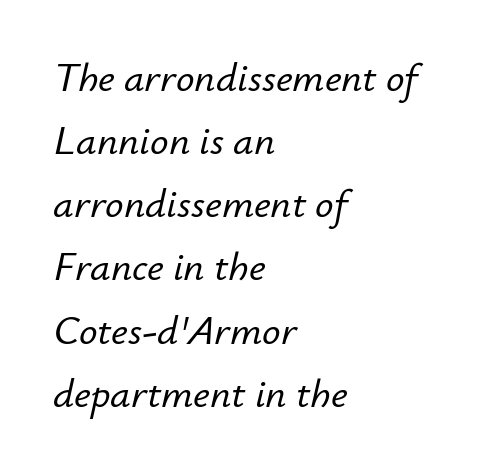
The image shows 41 px text type, italic (leaning right); set left-aligned, normal line spacing (1.54x), normal letter spacing, not underlined; low stroke contrast and a small x-height.
